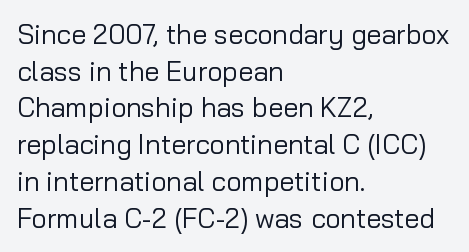
The image shows 27 px text type, upright; set left-aligned, normal line spacing (1.36x), normal letter spacing, not underlined.
